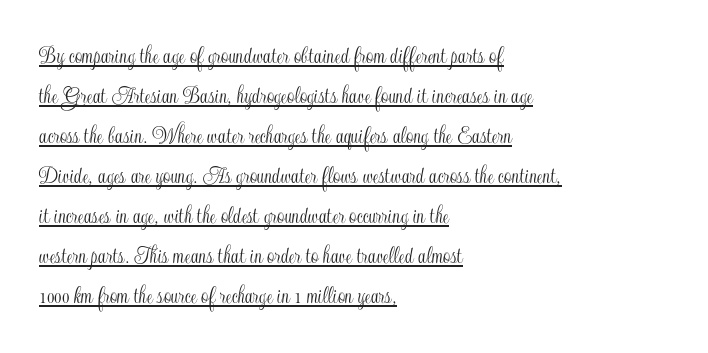
The image shows 26 px text type; set left-aligned, normal line spacing (1.54x), normal letter spacing, underlined.
